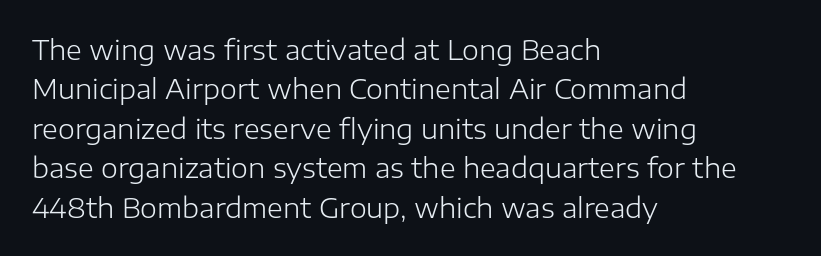
The image shows 27 px text type, upright; set left-aligned, normal line spacing (1.46x), normal letter spacing, not underlined.
